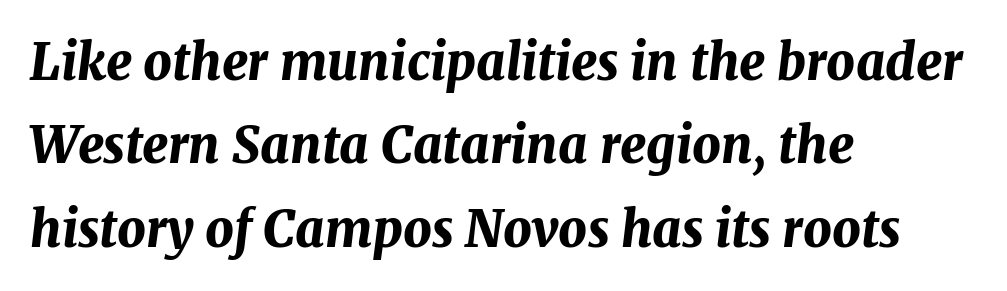
{"italic": "yes", "lean": "right", "slant_degrees": 7, "bold": "yes", "weight": "bold", "width": "normal", "stroke_contrast": "medium", "x_height": "medium", "monospaced": "no", "underline": "no", "align": "left", "line_spacing": "normal", "line_spacing_ratio": 1.67, "letter_spacing": "normal", "letter_spacing_em": 0.0, "glyph_px": 50}
